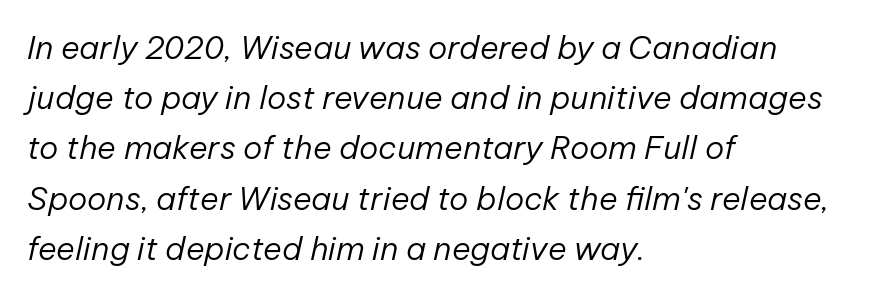
The image shows 32 px regular-weight type, italic (leaning right); set left-aligned, normal line spacing (1.57x), normal letter spacing, not underlined; low stroke contrast and a medium x-height.
